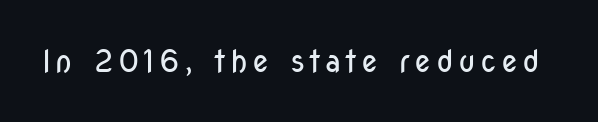
{"serif": "no", "italic": "no", "bold": "no", "weight": "regular", "width": "condensed", "stroke_contrast": "low", "x_height": "medium", "monospaced": "no", "underline": "no", "glyph_px": 31}
